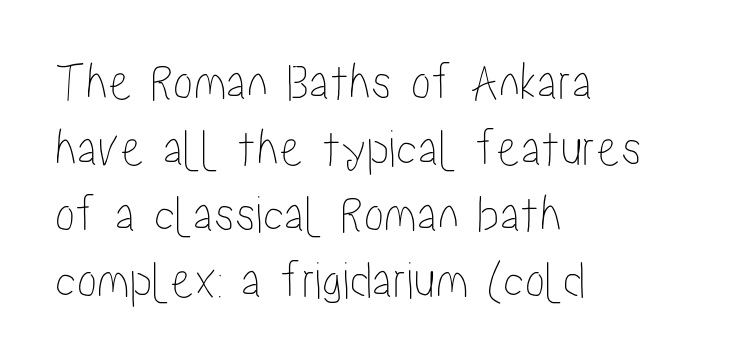
{"italic": "no", "width": "condensed", "stroke_contrast": "low", "x_height": "medium", "monospaced": "no", "underline": "no", "align": "left", "line_spacing_ratio": 1.22, "letter_spacing": "normal", "letter_spacing_em": 0.0, "glyph_px": 54}
